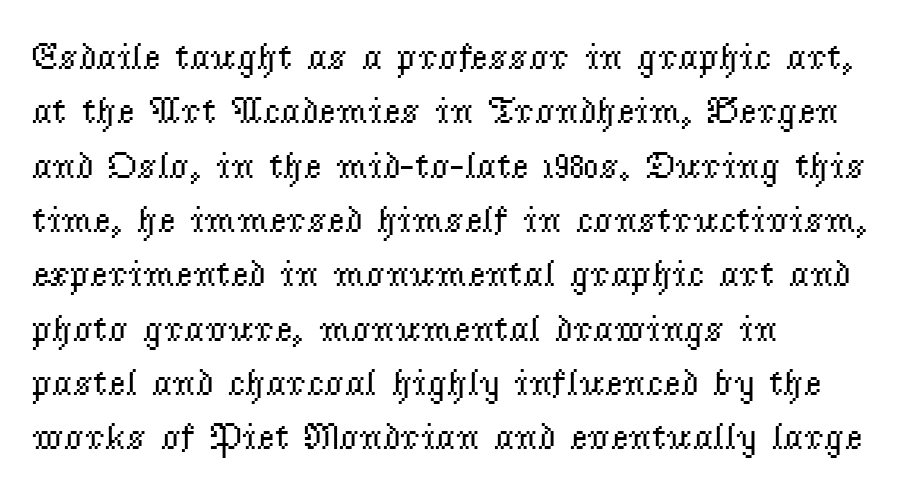
A typesetter would call this proportional, since set widths differ per character. These lines stack with their left ends in a neat column. This sample keeps an unexceptional amount of space between lines. This rendering features lettering with no underline. Ascenders rise straight up at ninety degrees.
